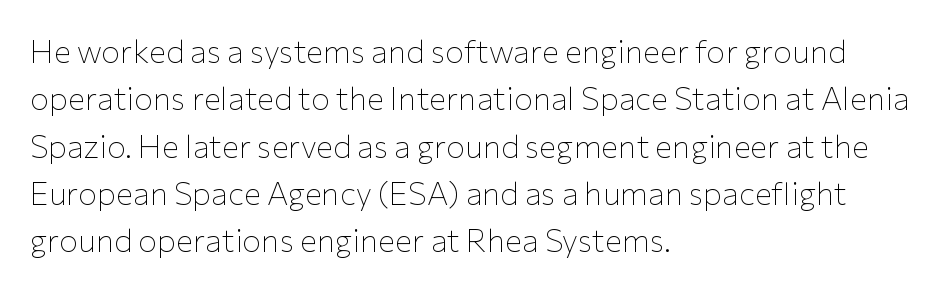
This is not heavy type; no bold has been used. The string is rendered with underlining switched off. Does the leading feel generous? No, just average. The rendering shows plain stroke endings on the letterforms — a sans-serif design. Notice how the stems are strictly vertical — no italics here.
